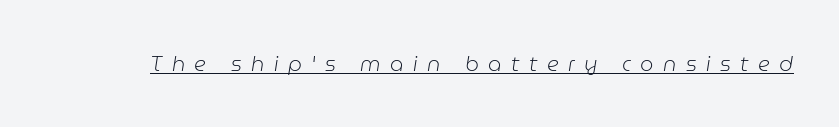
Q: Is the text bold? A: No.
Q: Is the text italic (slanted)? A: Yes, it leans right by about 9 degrees.
Q: Is the text underlined? A: Yes.
Q: Is the spacing between letters normal or unusually wide? A: Unusually wide.
